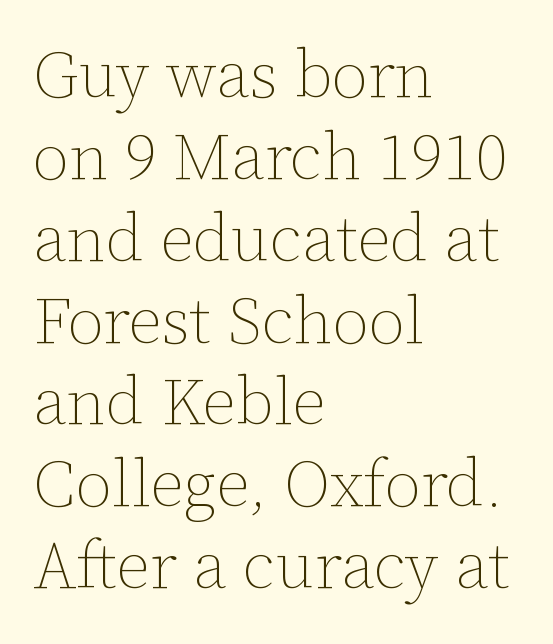
Stem width sits at or under what a default text font uses. A student would call this left alignment; a typographer would say flush left, rag right. You could call the tracking neutral — neither tight nor loose. It's the straight-up-and-down kind of type. The letters advance in unequal steps, a hallmark of proportional type. Quick note: underline off.
